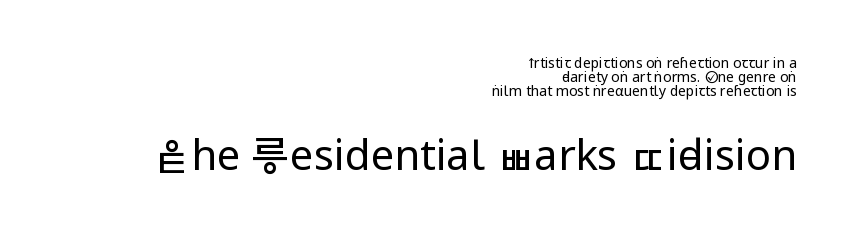
{"serif": "no", "italic": "no", "bold": "no", "weight": "regular", "width": "condensed", "stroke_contrast": "low", "x_height": "large", "monospaced": "no", "underline": "no", "align": "right", "line_spacing": "tight", "line_spacing_ratio": 1.0, "letter_spacing": "normal", "letter_spacing_em": 0.0, "larger_block": "second", "size_ratio": 3.0, "glyph_px": 42}
